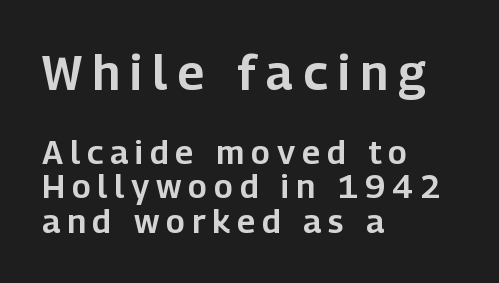
{"serif": "no", "italic": "no", "width": "normal", "stroke_contrast": "low", "x_height": "medium", "monospaced": "no", "underline": "no", "align": "left", "line_spacing": "tight", "line_spacing_ratio": 1.04, "letter_spacing": "wide", "letter_spacing_em": 0.21, "larger_block": "first", "size_ratio": 1.48, "glyph_px": 49}
